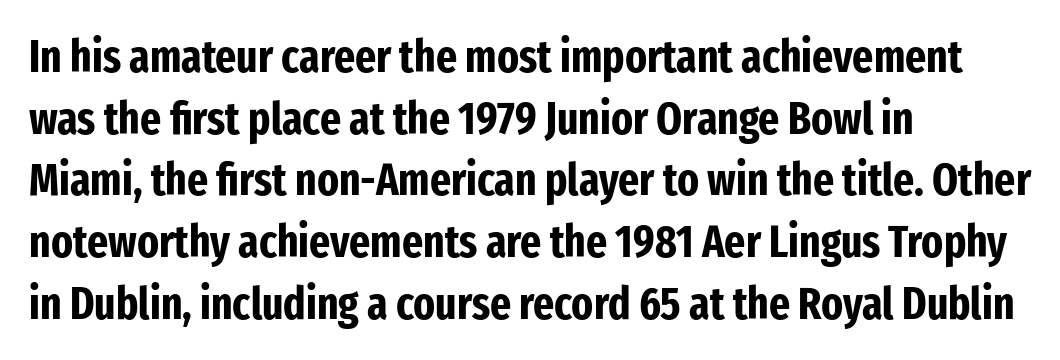
{"serif": "no", "italic": "no", "bold": "yes", "weight": "bold", "width": "condensed", "stroke_contrast": "low", "x_height": "medium", "monospaced": "no", "underline": "no", "align": "left", "line_spacing": "normal", "line_spacing_ratio": 1.37, "letter_spacing": "normal", "letter_spacing_em": 0.0, "glyph_px": 45}
